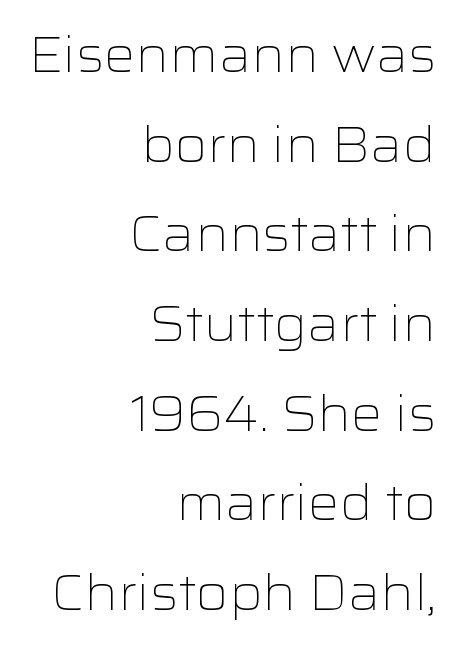
Every stem runs plumb, perpendicular to the baseline. The passage shown is not underscored anywhere. You could not count columns in this text — the font is proportionally spaced. The weight tops out at a normal text grade. Check where the strokes stop: nothing finishes them off — pure sans. The rendering anchors every line to the right-hand side.
